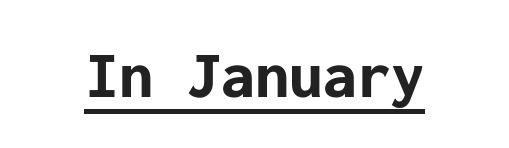
Q: Is the text bold? A: Yes.
Q: Is the text italic (slanted)? A: No, it is upright.
Q: Is the typeface a serif or a sans-serif typeface? A: Sans-serif.
Q: Is the text underlined? A: Yes.
Q: Is the spacing between letters normal or unusually wide? A: Normal.
Q: Width (condensed, normal, or wide)? A: Normal.
Q: Stroke contrast? A: Low.
Q: x-height? A: Medium.
